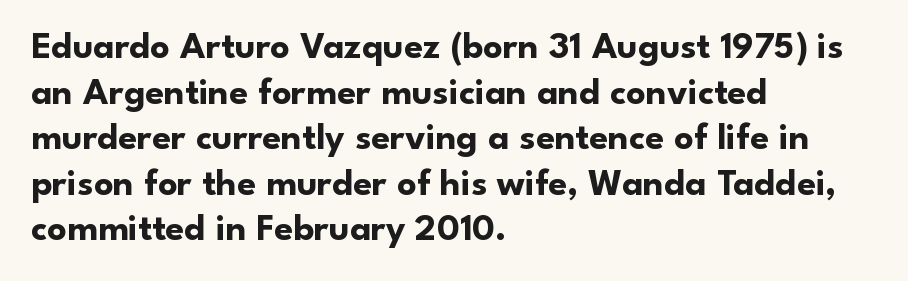
The image shows 38 px bold sans-serif type, upright; set left-aligned, line spacing 1.2x, normal letter spacing, not underlined; low stroke contrast and a small x-height.
